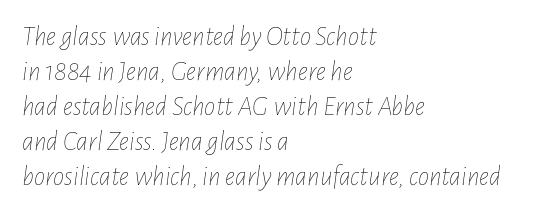
Q: Is the text bold? A: No.
Q: Is the text italic (slanted)? A: Yes, it leans right by about 7 degrees.
Q: Is the text underlined? A: No.
Q: How is the paragraph aligned? A: Left-aligned.
Q: Is the spacing between letters normal or unusually wide? A: Normal.
Q: Is the spacing between lines tight, normal or loose? A: Normal.
Q: Width (condensed, normal, or wide)? A: Condensed.
Q: Stroke contrast? A: Low.
Q: x-height? A: Medium.
Q: Monospaced? A: No.
